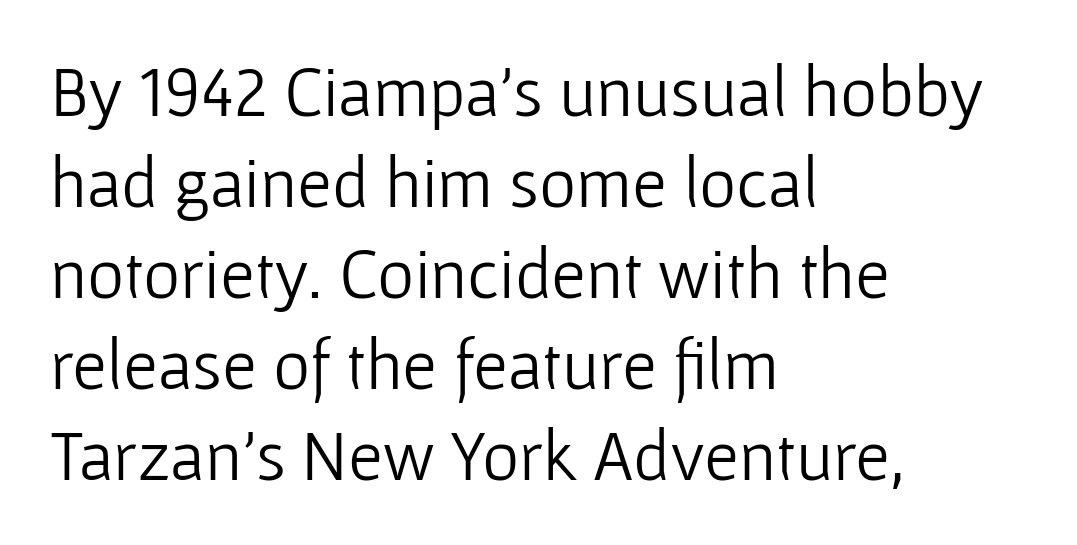
{"serif": "no", "italic": "no", "bold": "no", "weight": "light", "width": "normal", "stroke_contrast": "low", "x_height": "medium", "monospaced": "no", "underline": "no", "align": "left", "line_spacing": "normal", "line_spacing_ratio": 1.28, "letter_spacing": "normal", "letter_spacing_em": 0.0, "glyph_px": 71}
